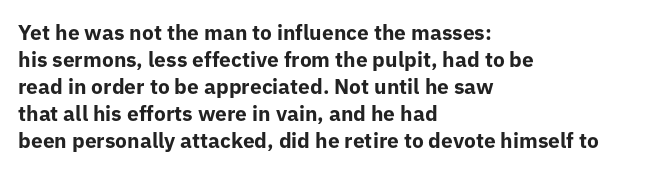
The image shows 21 px bold type, upright; set left-aligned, normal line spacing (1.28x), normal letter spacing, not underlined.
